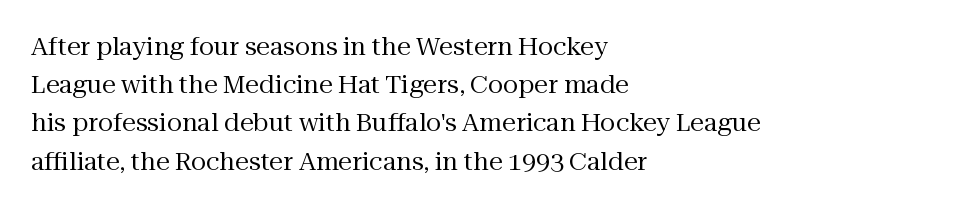
{"italic": "no", "bold": "no", "underline": "no", "align": "left", "line_spacing": "normal", "line_spacing_ratio": 1.53, "letter_spacing": "normal", "letter_spacing_em": 0.0, "glyph_px": 25}
